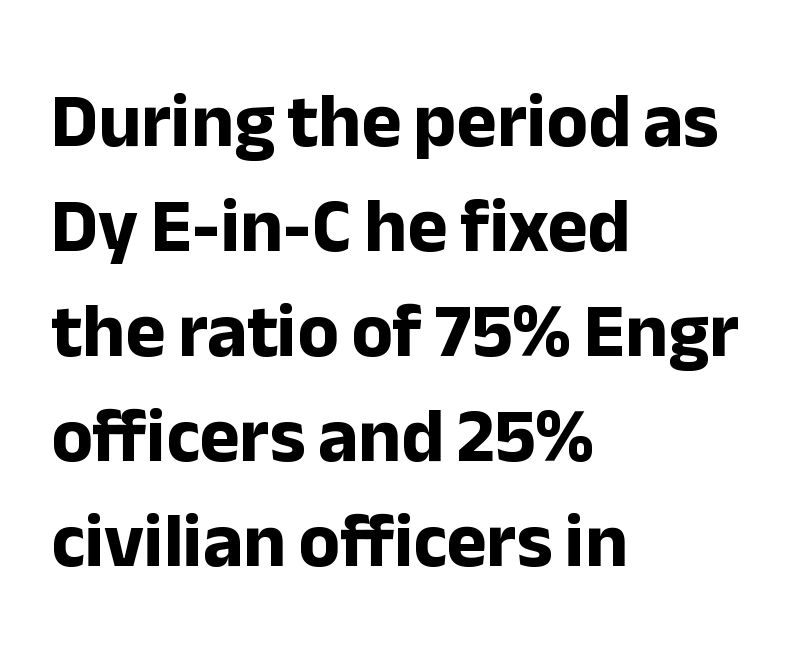
Q: Is the text bold? A: Yes.
Q: Is the text italic (slanted)? A: No, it is upright.
Q: Is the typeface a serif or a sans-serif typeface? A: Sans-serif.
Q: Is the text underlined? A: No.
Q: How is the paragraph aligned? A: Left-aligned.
Q: Is the spacing between letters normal or unusually wide? A: Normal.
Q: Is the spacing between lines tight, normal or loose? A: Normal.
Q: Width (condensed, normal, or wide)? A: Normal.
Q: Stroke contrast? A: Low.
Q: x-height? A: Medium.
Q: Monospaced? A: No.
